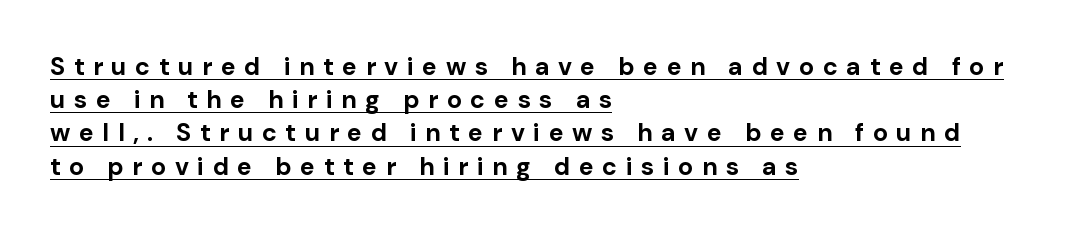
Q: Is the text bold? A: Yes.
Q: Is the text italic (slanted)? A: No, it is upright.
Q: Is the text underlined? A: Yes.
Q: How is the paragraph aligned? A: Left-aligned.
Q: Is the spacing between letters normal or unusually wide? A: Unusually wide.
Q: Is the spacing between lines tight, normal or loose? A: Normal.
